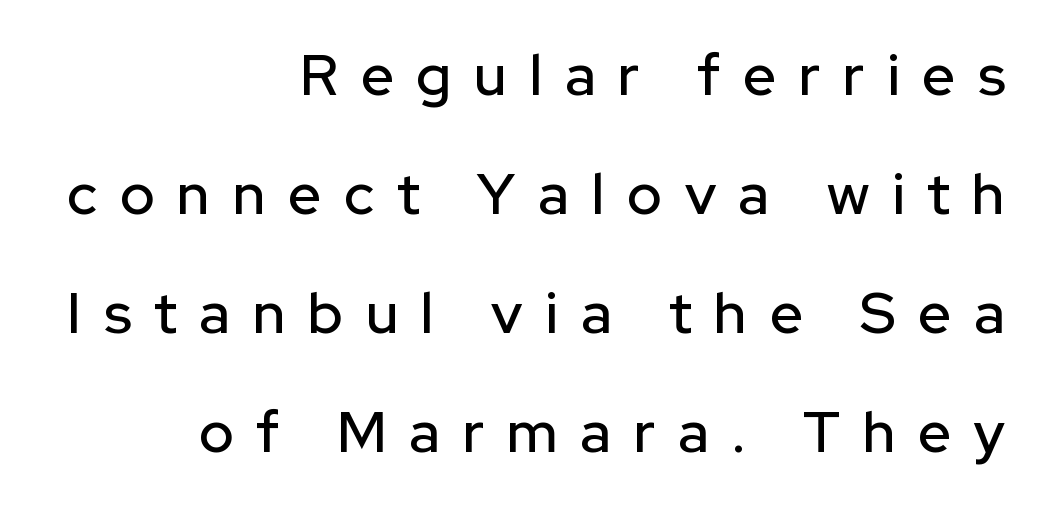
The space beneath each line is pristine and unruled. Do the letters lean? They stand straight. Stroke terminals: plain, sans-serif. You could only call the tracking loose — the letters float apart. Each line ends at the same right margin while the left side varies.
